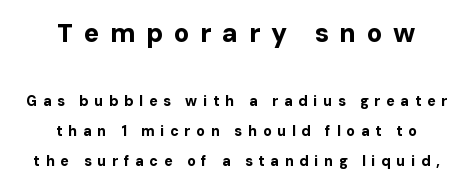
{"italic": "no", "bold": "yes", "underline": "no", "align": "center", "line_spacing": "loose", "line_spacing_ratio": 2.13, "letter_spacing": "wide", "letter_spacing_em": 0.41, "larger_block": "first", "size_ratio": 1.86, "glyph_px": 26}
